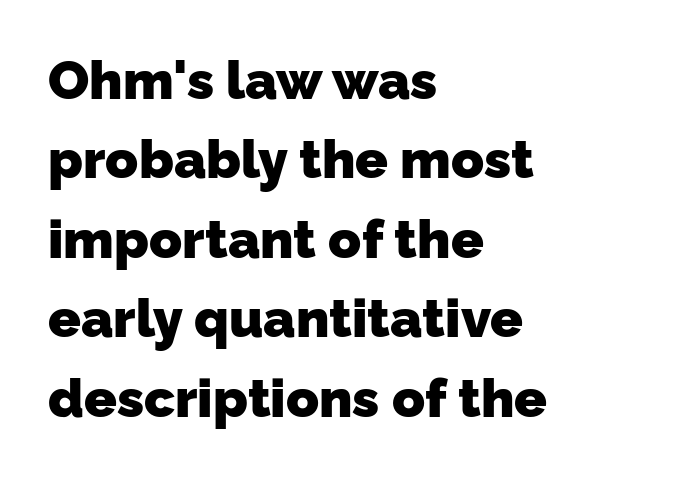
Q: Is the text bold? A: Yes.
Q: Is the typeface a serif or a sans-serif typeface? A: Sans-serif.
Q: Is the text underlined? A: No.
Q: How is the paragraph aligned? A: Left-aligned.
Q: Is the spacing between letters normal or unusually wide? A: Normal.
Q: Is the spacing between lines tight, normal or loose? A: Normal.
Q: Width (condensed, normal, or wide)? A: Normal.
Q: Stroke contrast? A: Low.
Q: x-height? A: Medium.
Q: Monospaced? A: No.
